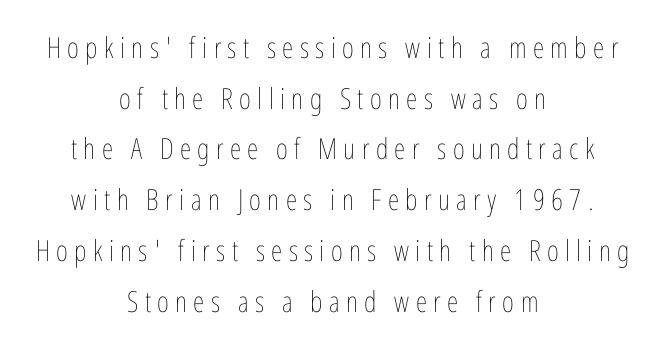
The image shows 29 px thin, condensed type, upright; set centered, line spacing 1.75x, unusually wide letter spacing (+0.22 em), not underlined; low stroke contrast and a medium x-height.
